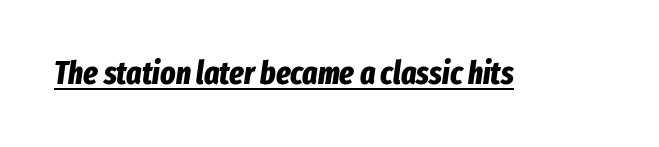
A baseline rule has been typeset under these characters. Note the varied advance widths — an 'i' is clearly narrower than an 'm'. Letter spacing: default. Every character sits at an angle, as italics do.
